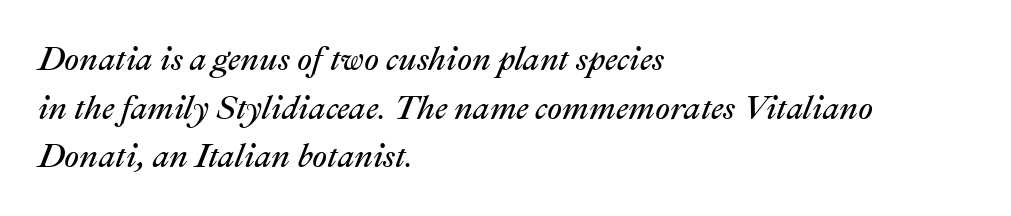
Think of a printed novel: that variable character pitch is what you see here. Teacher's note: observe the even left margin — that is flush-left alignment. The area under the type is left untouched. Standard letterfit; no display-style spreading of the glyphs. Observe the lean: these are italic letterforms. The strokes are not fattened; the text isn't bold.
